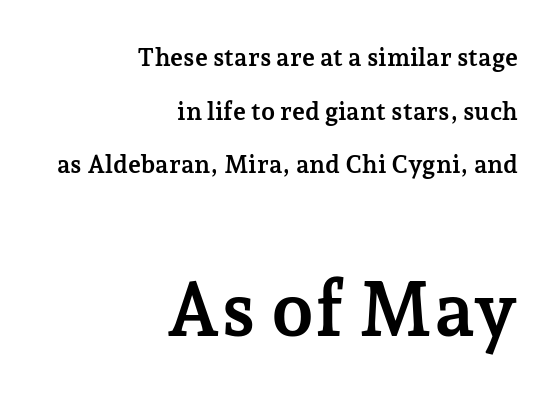
{"serif": "yes", "italic": "no", "bold": "yes", "weight": "semibold", "width": "normal", "stroke_contrast": "low", "x_height": "medium", "monospaced": "no", "underline": "no", "align": "right", "line_spacing": "loose", "line_spacing_ratio": 2.15, "letter_spacing": "normal", "letter_spacing_em": 0.0, "larger_block": "second", "size_ratio": 3.04, "glyph_px": 76}
